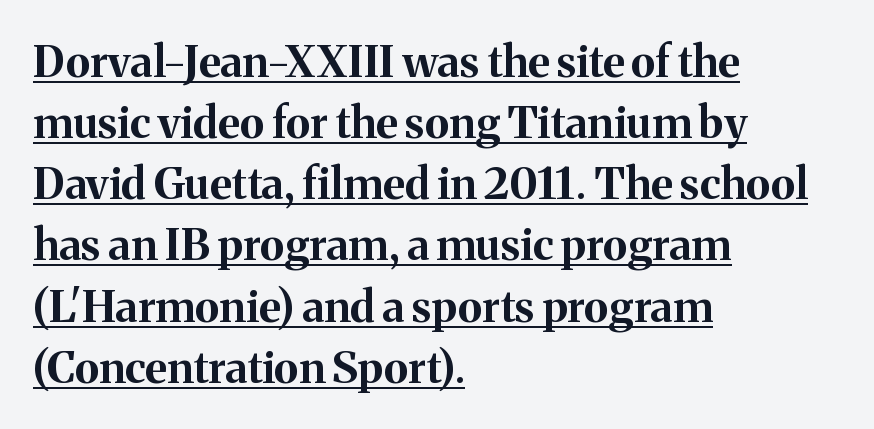
Q: Is the text bold? A: Yes.
Q: Is the text italic (slanted)? A: No, it is upright.
Q: Is the typeface a serif or a sans-serif typeface? A: Serif.
Q: Is the text underlined? A: Yes.
Q: How is the paragraph aligned? A: Left-aligned.
Q: Is the spacing between letters normal or unusually wide? A: Normal.
Q: Is the spacing between lines tight, normal or loose? A: Normal.
Q: Width (condensed, normal, or wide)? A: Normal.
Q: Stroke contrast? A: Medium.
Q: x-height? A: Medium.
Q: Monospaced? A: No.
